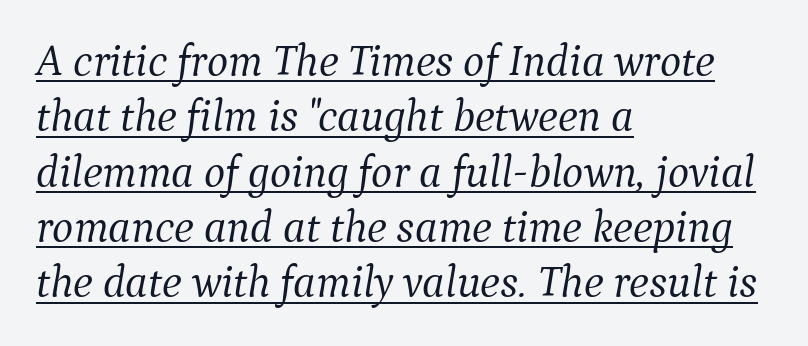
The image shows 45 px light serif type, italic (leaning right); set left-aligned, line spacing 1.23x, normal letter spacing, underlined; medium stroke contrast and a medium x-height.
